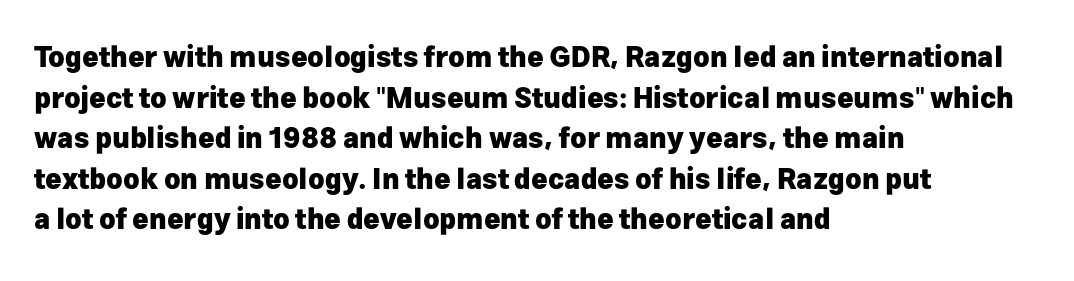
You can tell it's not italic because the verticals are truly vertical. The string is rendered with underlining switched off. This rendering uses left alignment, leaving the right contour irregular. Stroke thickness is high; the sample reads as a true bold. Students, note that the glyphs here touch the page at normal intervals.
